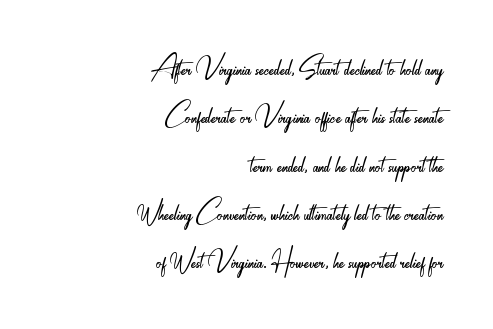
No word sits above an underline. The type is set solid horizontally, with unmodified tracking. Heft: none added — not bold. Is this a fixed-width face? No — the glyphs have proportional, varying widths.
